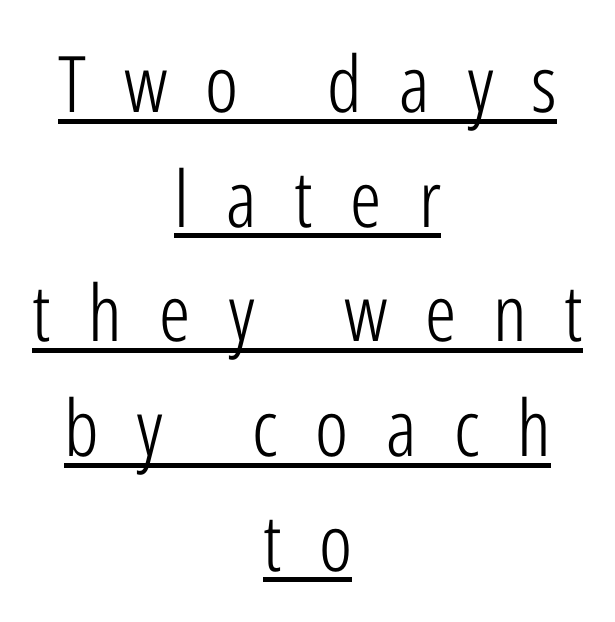
Q: Is the text bold? A: No.
Q: Is the text italic (slanted)? A: No, it is upright.
Q: Is the typeface a serif or a sans-serif typeface? A: Sans-serif.
Q: Is the text underlined? A: Yes.
Q: How is the paragraph aligned? A: Centered.
Q: Is the spacing between letters normal or unusually wide? A: Unusually wide.
Q: Is the spacing between lines tight, normal or loose? A: Normal.
Q: Width (condensed, normal, or wide)? A: Condensed.
Q: Stroke contrast? A: Low.
Q: x-height? A: Medium.
Q: Monospaced? A: No.
